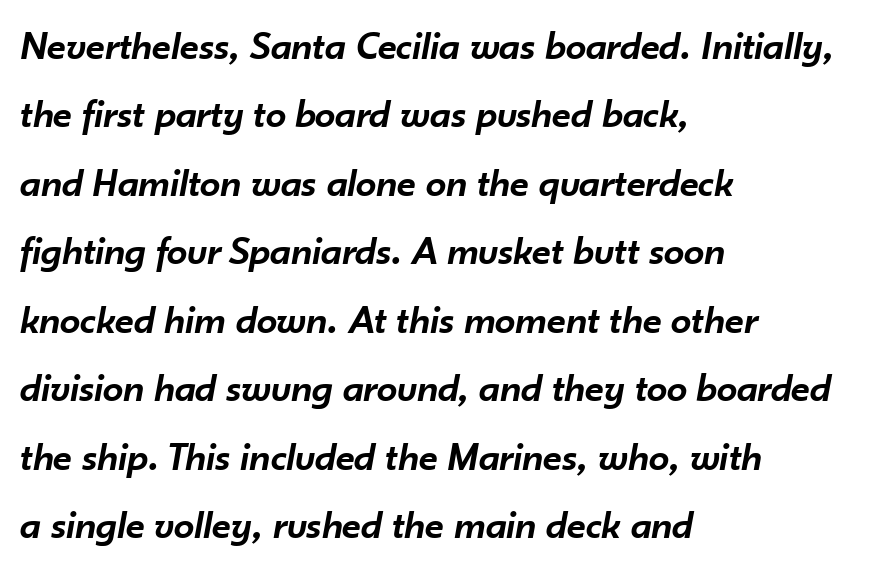
Q: Is the text bold? A: Semi-bold.
Q: Is the text italic (slanted)? A: Yes, it leans right by about 10 degrees.
Q: Is the text underlined? A: No.
Q: How is the paragraph aligned? A: Left-aligned.
Q: Is the spacing between letters normal or unusually wide? A: Normal.
Q: Is the spacing between lines tight, normal or loose? A: Normal.
Q: Width (condensed, normal, or wide)? A: Normal.
Q: Stroke contrast? A: Low.
Q: x-height? A: Small.
Q: Monospaced? A: No.
